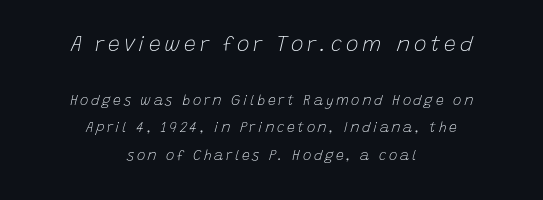
The font is comparable to plain body text, perhaps lighter. The strip under each line holds only bare page. Bigger letters appear in the top chunk; the bottom chunk is reduced. Notice the wide empty band between every row — that's loose leading. Both edges are ragged and mirror each other, which tells us the setting is centered. Compared with ordinary roman type, these characters are visibly tilted.
